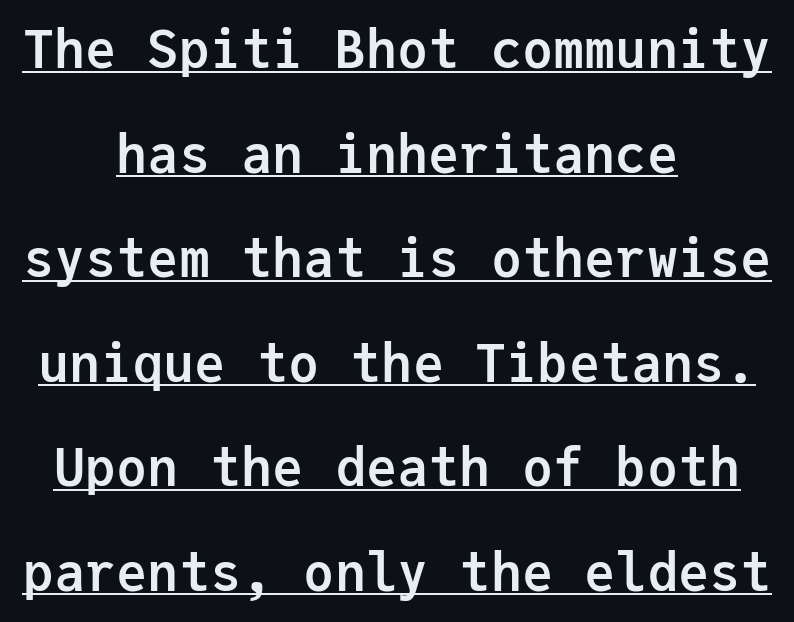
Q: Is the text bold? A: Yes.
Q: Is the text italic (slanted)? A: No, it is upright.
Q: Is the typeface a serif or a sans-serif typeface? A: Sans-serif.
Q: Is the text underlined? A: Yes.
Q: How is the paragraph aligned? A: Centered.
Q: Is the spacing between letters normal or unusually wide? A: Normal.
Q: Is the spacing between lines tight, normal or loose? A: Loose.
Q: Width (condensed, normal, or wide)? A: Normal.
Q: Stroke contrast? A: Low.
Q: x-height? A: Medium.
Q: Monospaced? A: Yes.
